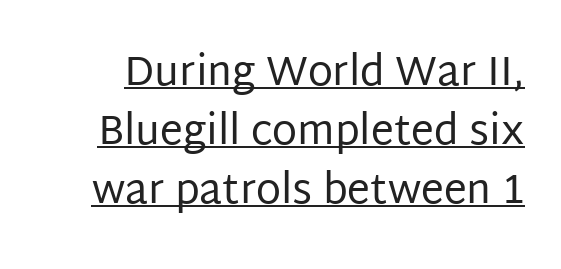
Q: Is the text bold? A: No.
Q: Is the text italic (slanted)? A: No, it is upright.
Q: Is the typeface a serif or a sans-serif typeface? A: Sans-serif.
Q: Is the text underlined? A: Yes.
Q: Is the spacing between letters normal or unusually wide? A: Normal.
Q: Is the spacing between lines tight, normal or loose? A: Normal.
Q: Width (condensed, normal, or wide)? A: Normal.
Q: Stroke contrast? A: Low.
Q: x-height? A: Large.
Q: Monospaced? A: No.
